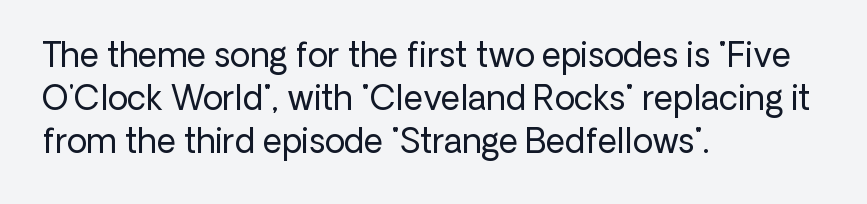
The image shows 33 px regular-weight sans-serif type, upright; set left-aligned, normal line spacing (1.3x), normal letter spacing, not underlined; low stroke contrast and a medium x-height.
